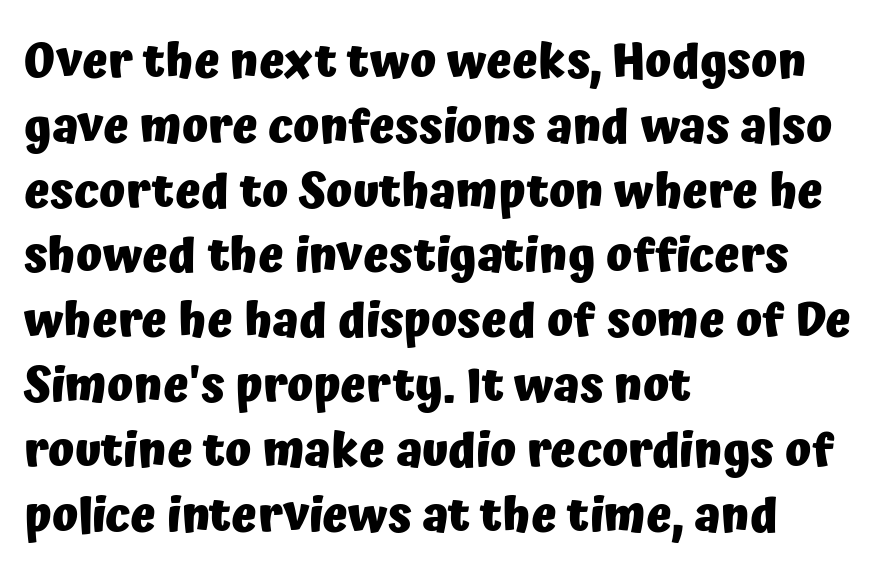
The image shows 48 px heavy sans-serif type, upright; set left-aligned, normal line spacing (1.35x), normal letter spacing, not underlined; low stroke contrast and a medium x-height.
